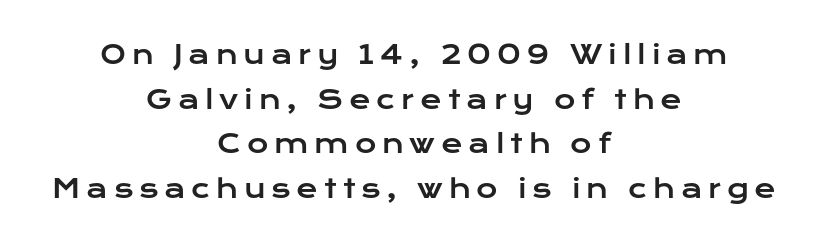
Horizontally, the lines are justified to the midpoint only. The space directly below the letters is spotless. Words appear elongated and porous because spacing is wide. Vertical strokes here are truly vertical.
